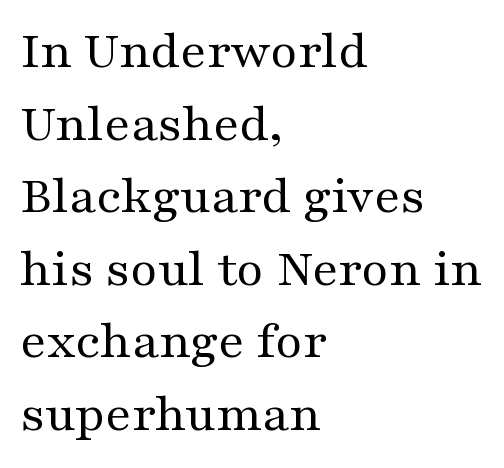
{"serif": "yes", "italic": "no", "bold": "no", "weight": "regular", "width": "wide", "stroke_contrast": "medium", "x_height": "medium", "monospaced": "no", "underline": "no", "align": "left", "line_spacing": "normal", "line_spacing_ratio": 1.37, "letter_spacing": "normal", "letter_spacing_em": 0.0, "glyph_px": 53}
